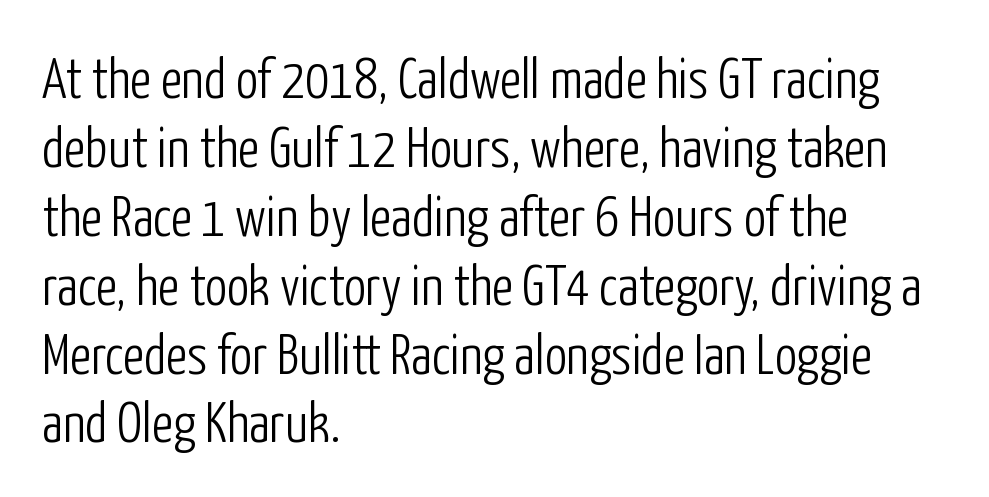
Reading down the block, your eye returns to a fixed left position each line. This is not heavy type; no bold has been used. Check the space under the baseline: it is left empty. Letter spacing: default. Stroke terminals: plain, sans-serif.
